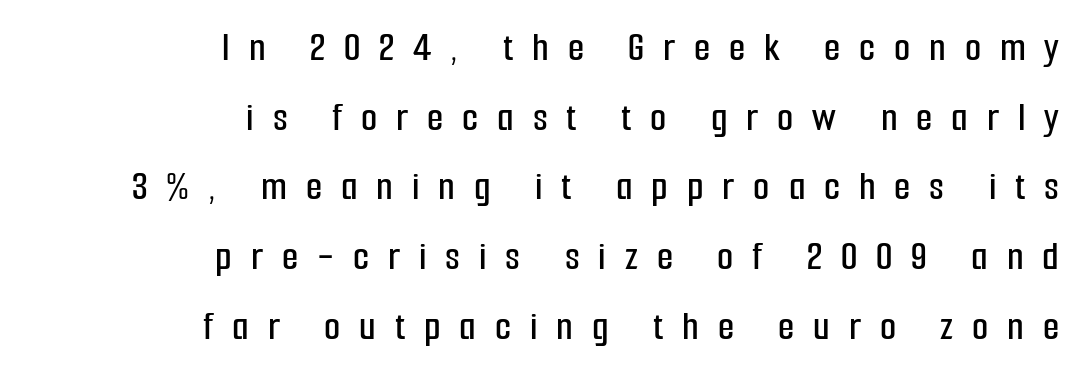
{"serif": "no", "italic": "no", "width": "condensed", "stroke_contrast": "low", "x_height": "medium", "monospaced": "no", "underline": "no", "align": "right", "line_spacing": "normal", "line_spacing_ratio": 1.66, "letter_spacing": "wide", "letter_spacing_em": 0.45, "glyph_px": 42}
